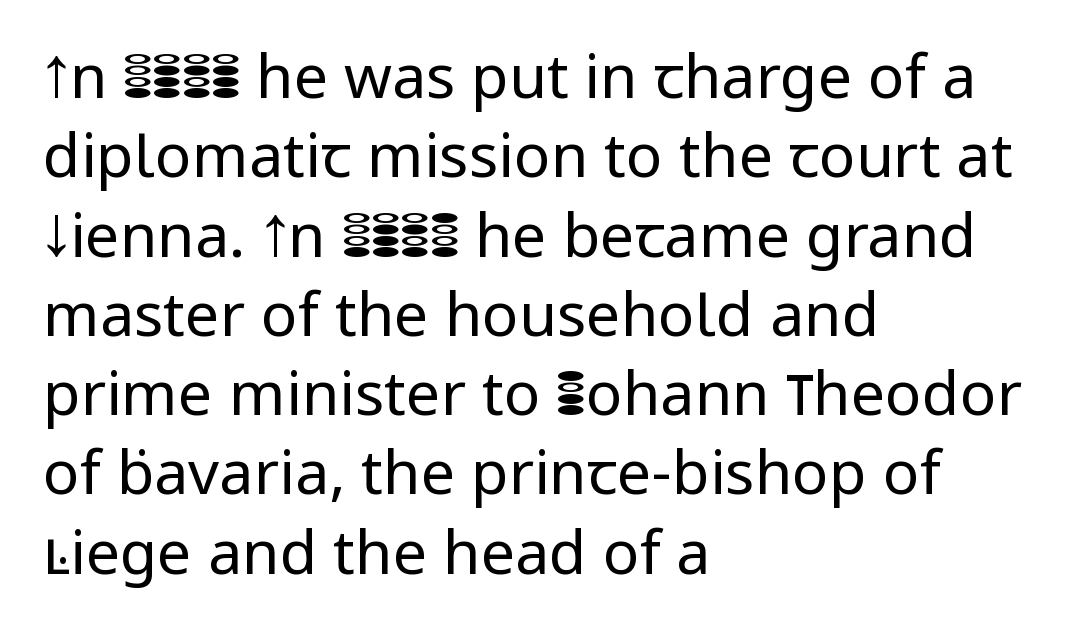
{"serif": "no", "italic": "no", "bold": "no", "weight": "regular", "width": "normal", "stroke_contrast": "low", "x_height": "medium", "monospaced": "no", "underline": "no", "align": "left", "line_spacing": "normal", "line_spacing_ratio": 1.3, "letter_spacing": "normal", "letter_spacing_em": 0.0, "glyph_px": 61}
